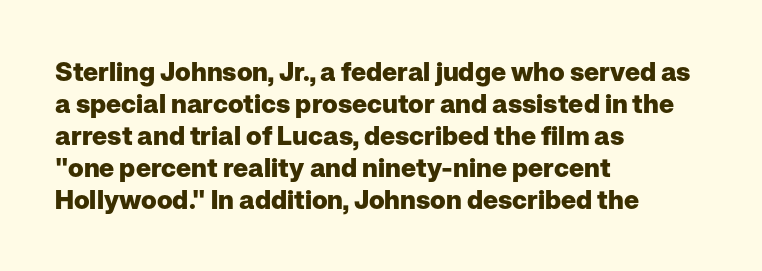
{"italic": "no", "bold": "yes", "underline": "no", "align": "left", "line_spacing_ratio": 1.23, "letter_spacing": "normal", "letter_spacing_em": 0.0, "glyph_px": 26}
